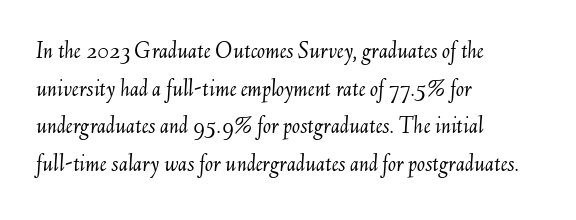
The image shows 24 px text type, italic (leaning right); set left-aligned, normal line spacing (1.57x), normal letter spacing, not underlined.
